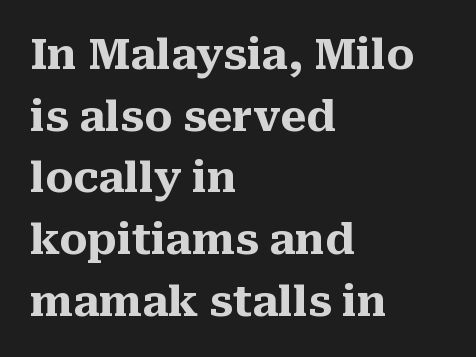
The image shows 42 px heavy serif type, upright; set left-aligned, normal line spacing (1.47x), normal letter spacing, not underlined; medium stroke contrast and a medium x-height.
